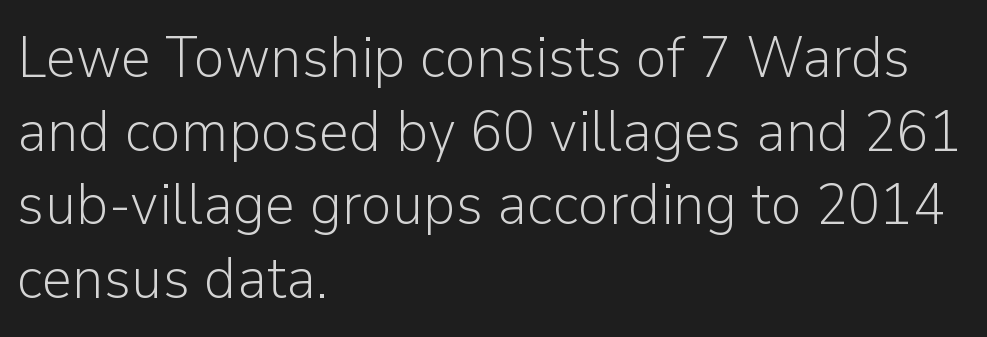
Nope, not italic — everything's standing straight. The tracking reads as untouched default to a designer's eye. A typesetter would call this leading conventional body-copy spacing. Are there feet on the stems? There aren't — it's a sans. The face used here is proportionally spaced, like ordinary book or web type. Heaviness? Minimal to ordinary, like unemphasized prose.
